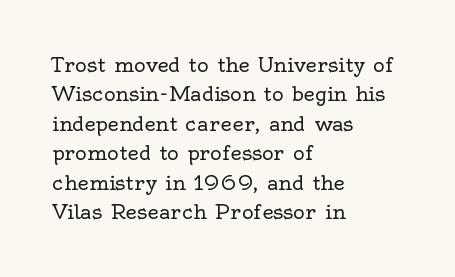
The image shows 20 px text type, upright; set left-aligned, normal line spacing (1.47x), normal letter spacing, not underlined.
